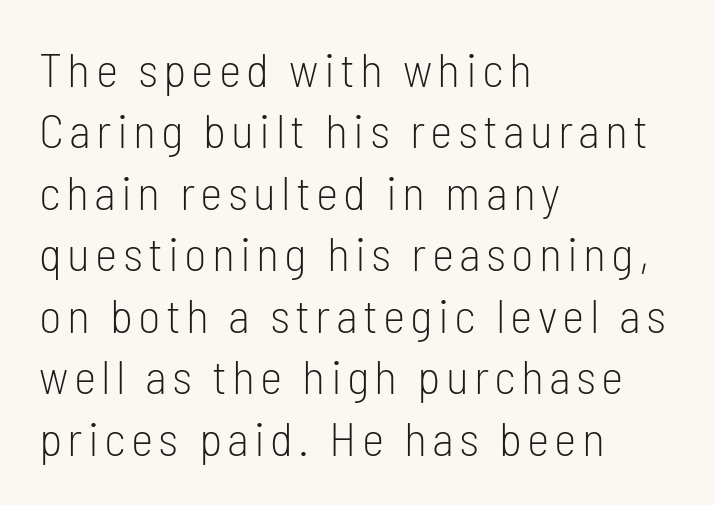
{"serif": "no", "italic": "no", "bold": "no", "weight": "light", "width": "condensed", "stroke_contrast": "low", "x_height": "medium", "monospaced": "no", "underline": "no", "align": "left", "line_spacing": "normal", "line_spacing_ratio": 1.28, "glyph_px": 48}
